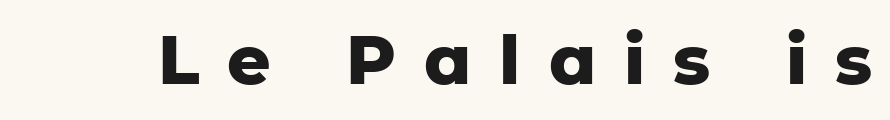
{"serif": "no", "italic": "no", "bold": "yes", "weight": "heavy", "width": "normal", "stroke_contrast": "low", "x_height": "medium", "monospaced": "no", "underline": "no", "letter_spacing": "wide", "letter_spacing_em": 0.41, "glyph_px": 68}
